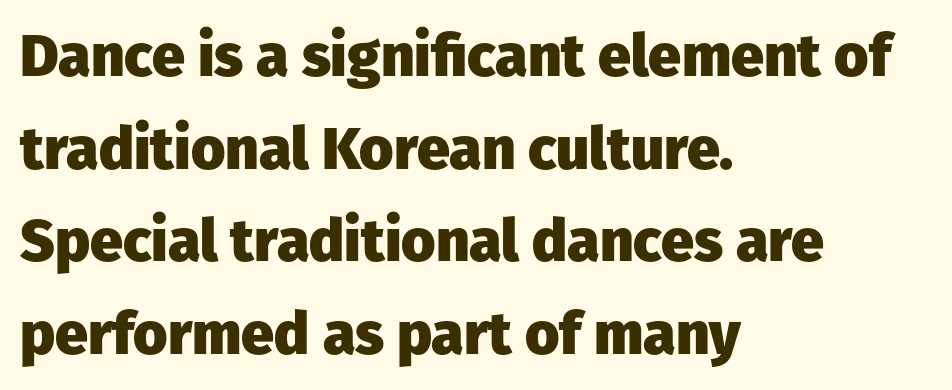
Successive baselines arrive at the customary interval. Grotesque or geometric, the face here clearly has no serifs. Character widths vary here, with narrow letters taking less room than wide ones. The gap between lines stays unmarked. How heavy is the stroke? Heavy — this is a bold. The lettering holds an erect, upright posture throughout.
